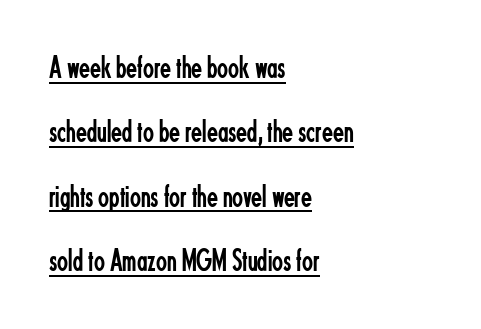
The rendering uses natural spacing where letterforms have individual widths. No feet cap the strokes, marking this as sans-serif type. The weight tops out at a normal text grade. Compared with typical paragraphs, the rows here are farther apart. The letterforms sit shoulder to shoulder at normal distance. A typographer would call this underscored text.
